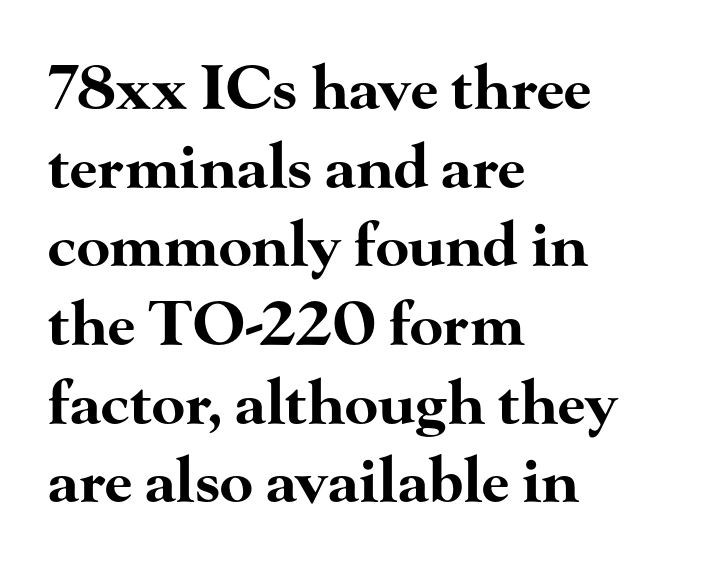
Q: Is the text bold? A: Yes.
Q: Is the text italic (slanted)? A: No, it is upright.
Q: Is the typeface a serif or a sans-serif typeface? A: Serif.
Q: Is the text underlined? A: No.
Q: How is the paragraph aligned? A: Left-aligned.
Q: Is the spacing between letters normal or unusually wide? A: Normal.
Q: Is the spacing between lines tight, normal or loose? A: Normal.
Q: Width (condensed, normal, or wide)? A: Wide.
Q: Stroke contrast? A: High.
Q: x-height? A: Small.
Q: Monospaced? A: No.
